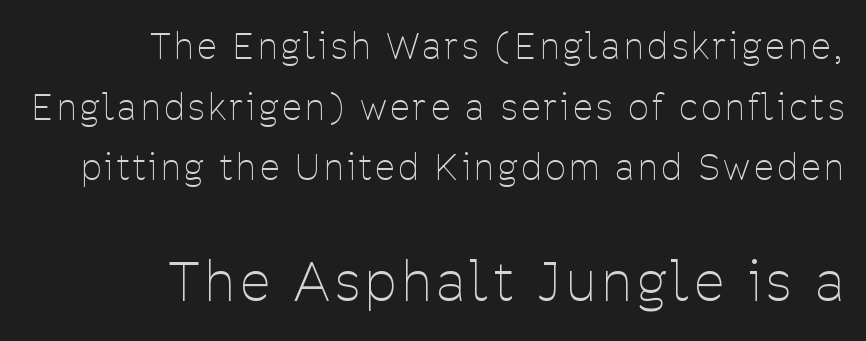
Q: Is the text bold? A: No.
Q: Is the text italic (slanted)? A: No, it is upright.
Q: Is the typeface a serif or a sans-serif typeface? A: Sans-serif.
Q: Is the text underlined? A: No.
Q: How is the paragraph aligned? A: Right-aligned.
Q: Which block of text is set in a larger size, the first (top) or the second (bottom)? A: The second (bottom) one.
Q: Width (condensed, normal, or wide)? A: Condensed.
Q: Stroke contrast? A: Low.
Q: x-height? A: Medium.
Q: Monospaced? A: No.
